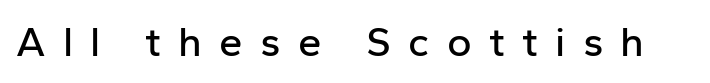
Q: Is the text italic (slanted)? A: No, it is upright.
Q: Is the typeface a serif or a sans-serif typeface? A: Sans-serif.
Q: Is the text underlined? A: No.
Q: Is the spacing between letters normal or unusually wide? A: Unusually wide.
Q: Width (condensed, normal, or wide)? A: Normal.
Q: Stroke contrast? A: Low.
Q: x-height? A: Medium.
Q: Monospaced? A: No.
